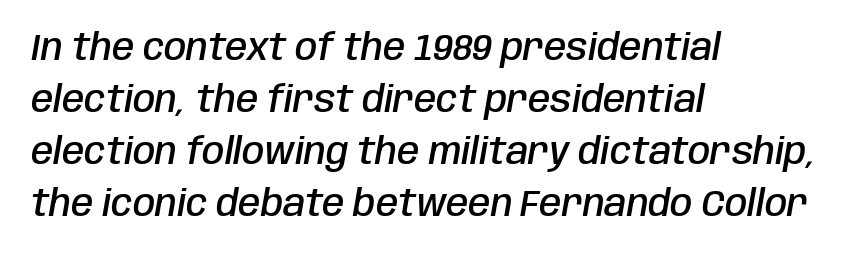
Q: Is the text bold? A: Semi-bold.
Q: Is the text italic (slanted)? A: Yes, it leans right by about 10 degrees.
Q: Is the text underlined? A: No.
Q: How is the paragraph aligned? A: Left-aligned.
Q: Is the spacing between letters normal or unusually wide? A: Normal.
Q: Is the spacing between lines tight, normal or loose? A: Normal.
Q: Width (condensed, normal, or wide)? A: Condensed.
Q: Stroke contrast? A: Low.
Q: x-height? A: Large.
Q: Monospaced? A: No.
